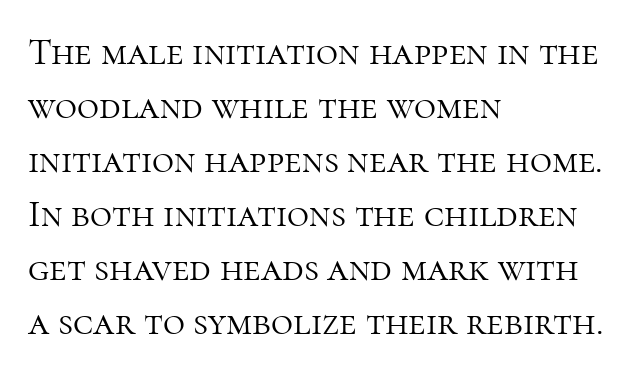
The image shows 38 px light serif type, upright; set left-aligned, normal line spacing (1.42x), normal letter spacing, not underlined; high stroke contrast and a medium x-height.
